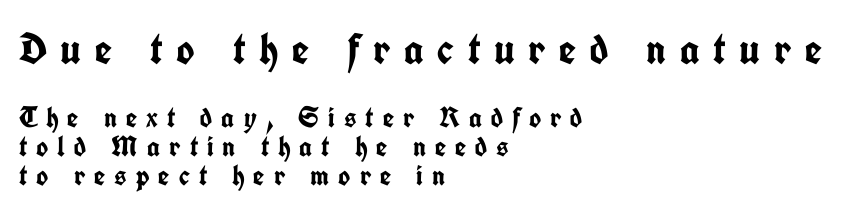
A full-strength bold gives these letters their thick strokes. In terms of letterspacing, this is a distinctly airy, spread setting. In terms of leading, this rendering errs on the cramped side. You could not count columns in this text — the font is proportionally spaced. Underline: absent.
